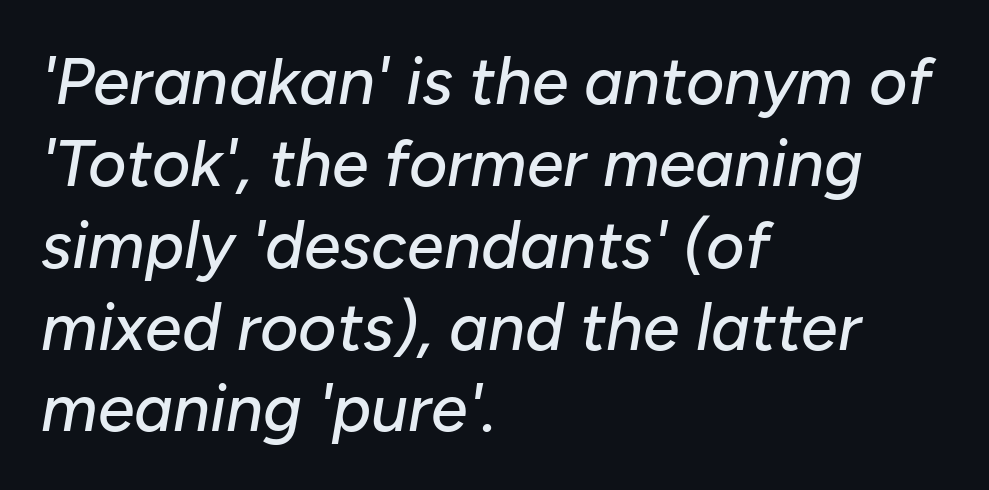
Underline: absent. What stands out about the letter spacing? Nothing — it is the standard amount. Does the copy run flush right? No — it runs flush left. A typesetter would mark this as italic. This sample has the flowing, uneven cadence of proportional lettering.
